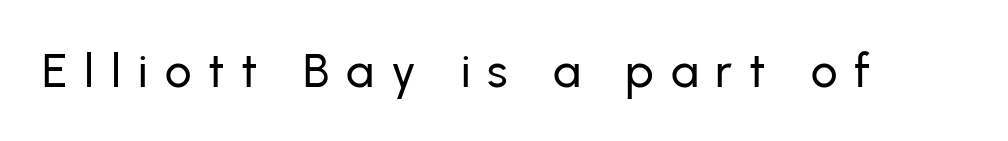
The image shows 47 px sans-serif type, upright; set unusually wide letter spacing (+0.36 em), not underlined; low stroke contrast and a medium x-height.
